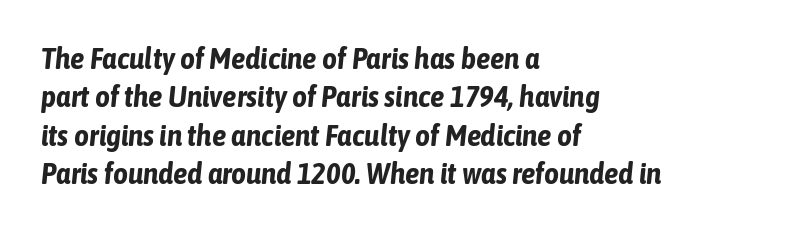
{"italic": "yes", "lean": "right", "slant_degrees": 6, "bold": "yes", "weight": "bold", "width": "condensed", "stroke_contrast": "low", "x_height": "medium", "monospaced": "no", "underline": "no", "align": "left", "line_spacing": "normal", "line_spacing_ratio": 1.32, "letter_spacing": "normal", "letter_spacing_em": 0.0, "glyph_px": 29}
